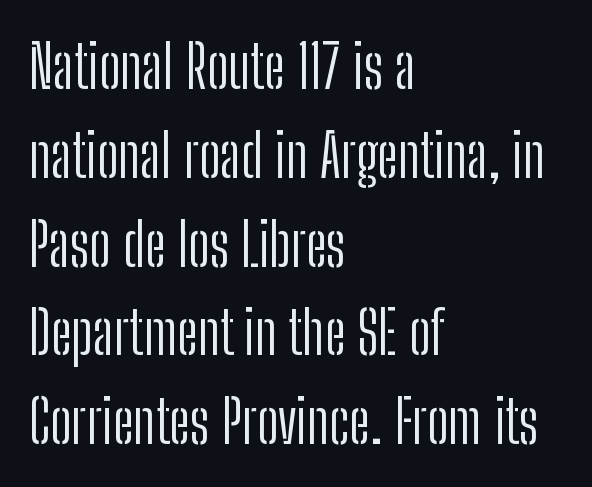
Q: Is the text bold? A: No.
Q: Is the text italic (slanted)? A: No, it is upright.
Q: Is the typeface a serif or a sans-serif typeface? A: Sans-serif.
Q: Is the text underlined? A: No.
Q: How is the paragraph aligned? A: Left-aligned.
Q: Is the spacing between letters normal or unusually wide? A: Normal.
Q: Is the spacing between lines tight, normal or loose? A: Normal.
Q: Width (condensed, normal, or wide)? A: Condensed.
Q: Stroke contrast? A: Low.
Q: x-height? A: Medium.
Q: Monospaced? A: No.
